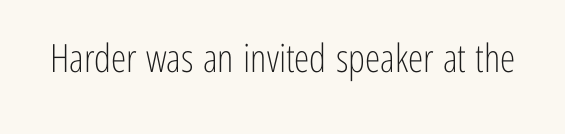
The image shows 39 px light, condensed sans-serif type, upright; set normal letter spacing, not underlined; low stroke contrast and a medium x-height.
